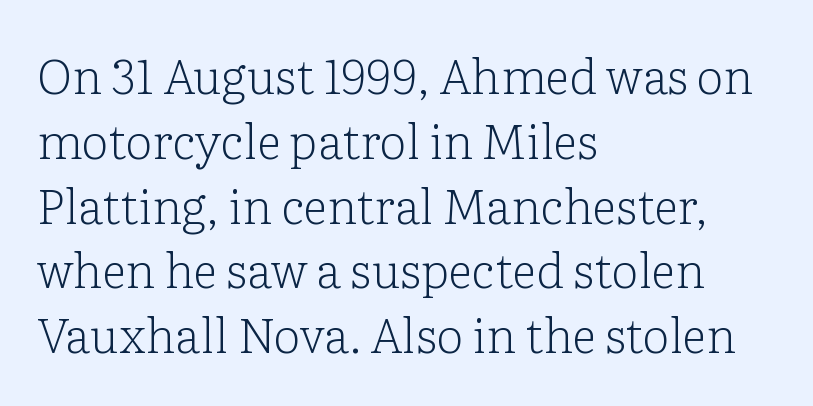
The image shows 48 px light serif type, upright; set left-aligned, normal line spacing (1.35x), normal letter spacing, not underlined; low stroke contrast and a medium x-height.
